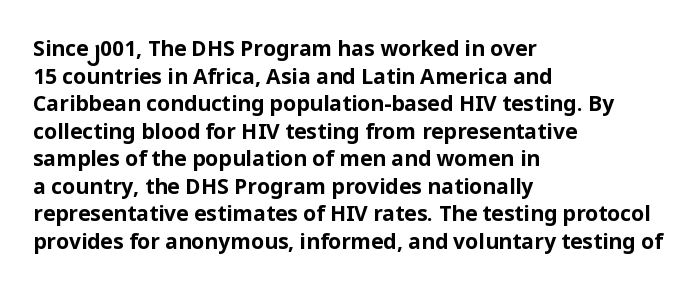
Q: Is the text bold? A: Yes.
Q: Is the text italic (slanted)? A: No, it is upright.
Q: Is the text underlined? A: No.
Q: How is the paragraph aligned? A: Left-aligned.
Q: Is the spacing between letters normal or unusually wide? A: Normal.
Q: Is the spacing between lines tight, normal or loose? A: Normal.
